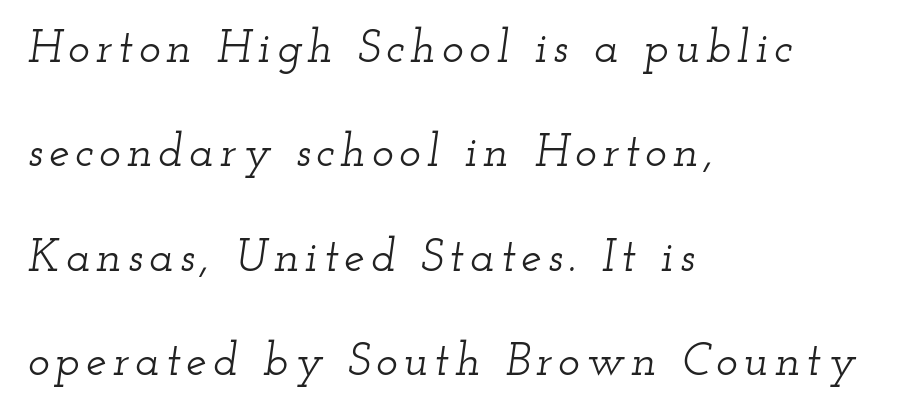
Looking at the ascenders, they clearly lean. A typesetter would call this proportional, since set widths differ per character. Does the copy run flush right? No — it runs flush left. The rendering shows small feet on the letterforms — a serif design. These lines stand farther apart than default settings would place them. Glance below the letters and you will spot only blank space.
